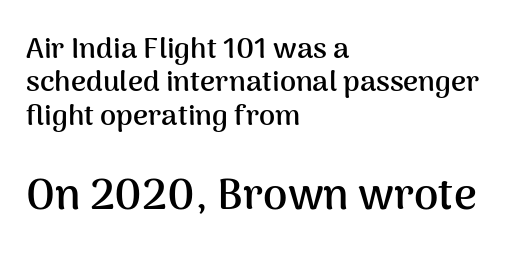
Q: Is the text bold? A: Yes.
Q: Is the text italic (slanted)? A: No, it is upright.
Q: Is the typeface a serif or a sans-serif typeface? A: Sans-serif.
Q: Is the text underlined? A: No.
Q: How is the paragraph aligned? A: Left-aligned.
Q: Is the spacing between letters normal or unusually wide? A: Normal.
Q: Is the spacing between lines tight, normal or loose? A: Tight.
Q: Which block of text is set in a larger size, the first (top) or the second (bottom)? A: The second (bottom) one.
Q: Width (condensed, normal, or wide)? A: Normal.
Q: Stroke contrast? A: Medium.
Q: x-height? A: Medium.
Q: Monospaced? A: No.
